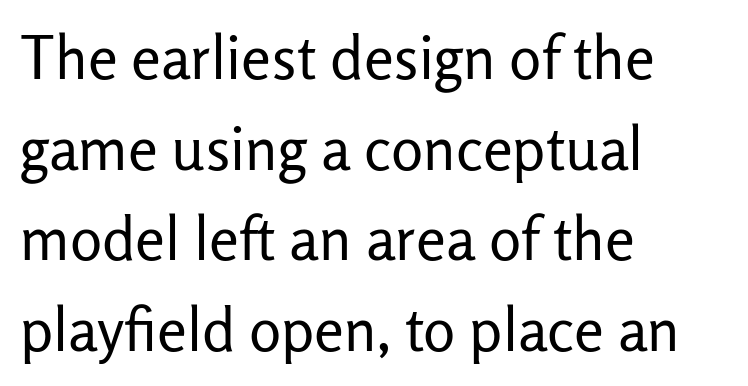
{"serif": "no", "italic": "no", "bold": "no", "weight": "regular", "width": "normal", "stroke_contrast": "low", "x_height": "medium", "monospaced": "no", "underline": "no", "align": "left", "line_spacing": "normal", "line_spacing_ratio": 1.51, "letter_spacing": "normal", "letter_spacing_em": 0.0, "glyph_px": 60}
